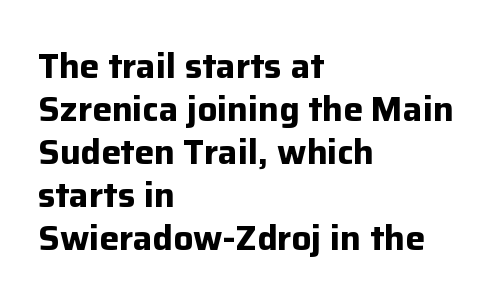
The image shows 35 px bold sans-serif type, upright; set left-aligned, line spacing 1.23x, normal letter spacing, not underlined; low stroke contrast and a medium x-height.
